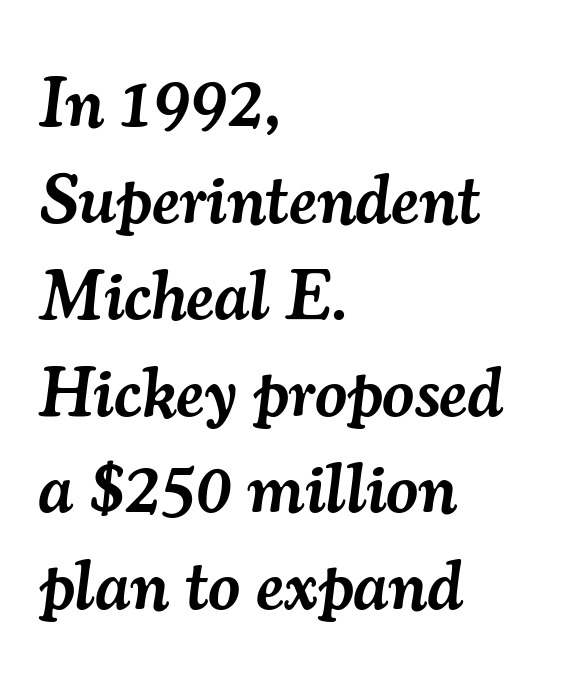
The image shows 70 px semibold serif type, italic (leaning right); set left-aligned, normal line spacing (1.38x), normal letter spacing, not underlined; medium stroke contrast and a small x-height.
